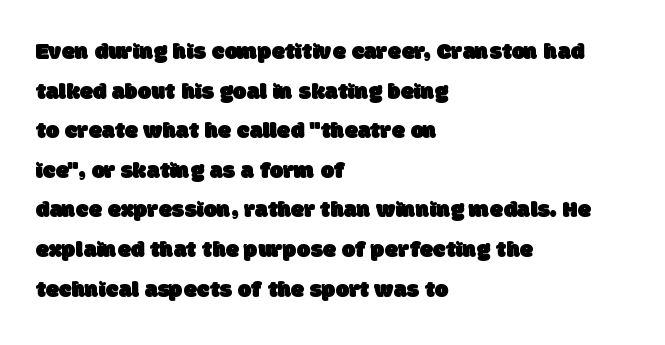
The image shows 24 px text type; set left-aligned, normal line spacing (1.65x), normal letter spacing, not underlined.
